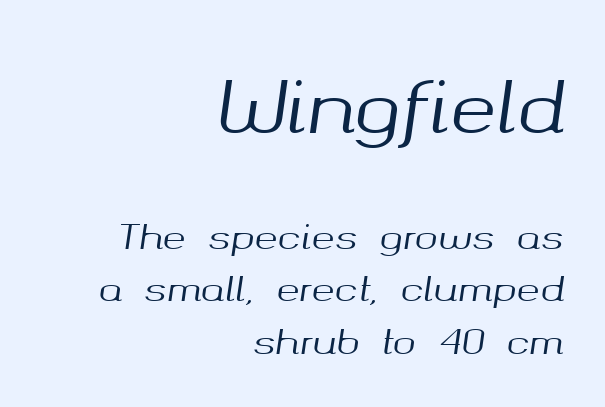
A student would notice the top passage is typeset larger than what follows. The string is rendered with underlining switched off. Successive baselines arrive at the customary interval. Slant detected: the letters are inclined. Looks like regular typesetting: each glyph gets only the width it needs. Is the letter spacing exaggerated? No — it looks like the ordinary default.
